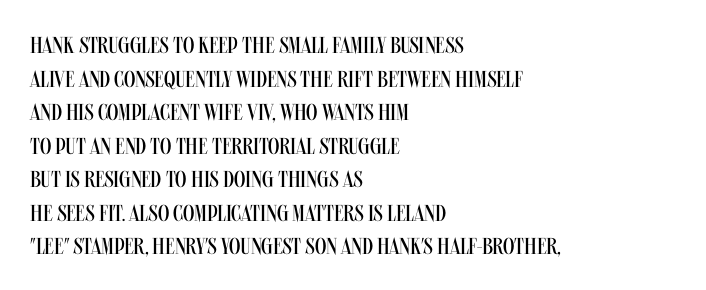
Q: Is the text bold? A: No.
Q: Is the text italic (slanted)? A: No, it is upright.
Q: Is the text underlined? A: No.
Q: How is the paragraph aligned? A: Left-aligned.
Q: Is the spacing between letters normal or unusually wide? A: Normal.
Q: Is the spacing between lines tight, normal or loose? A: Normal.
